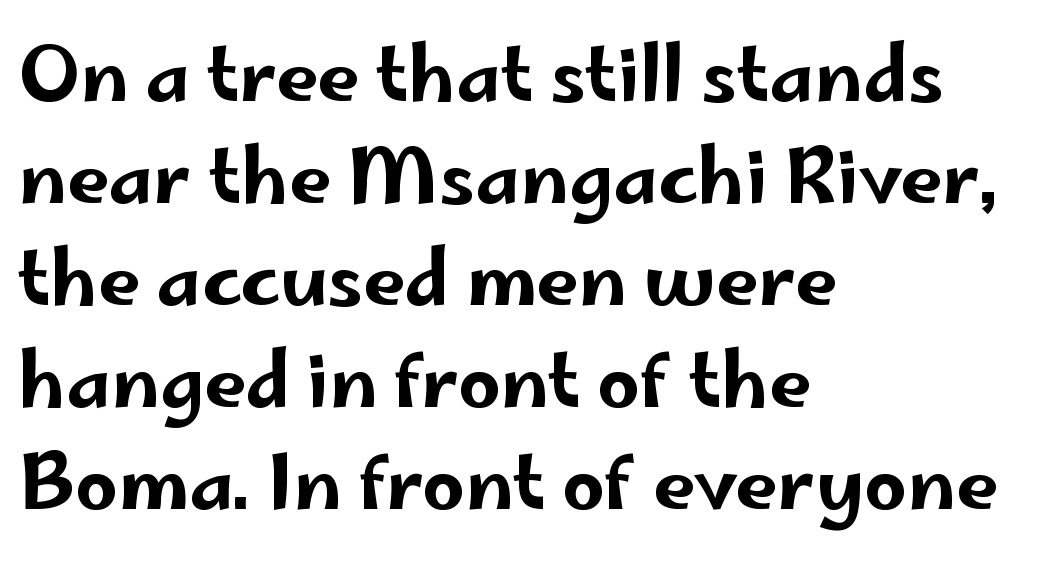
Q: Is the text italic (slanted)? A: No, it is upright.
Q: Is the typeface a serif or a sans-serif typeface? A: Sans-serif.
Q: Is the text underlined? A: No.
Q: How is the paragraph aligned? A: Left-aligned.
Q: Is the spacing between letters normal or unusually wide? A: Normal.
Q: Is the spacing between lines tight, normal or loose? A: Normal.
Q: Width (condensed, normal, or wide)? A: Wide.
Q: Stroke contrast? A: Low.
Q: x-height? A: Small.
Q: Monospaced? A: No.
